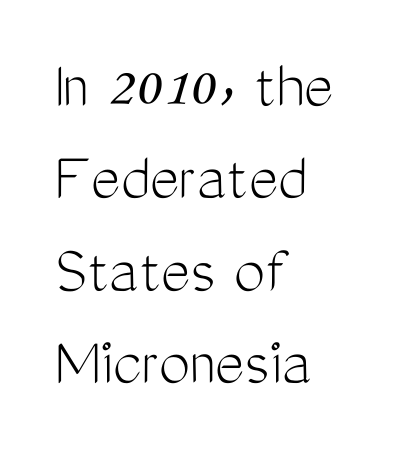
Q: Is the text bold? A: No.
Q: Is the text italic (slanted)? A: No, it is upright.
Q: Is the typeface a serif or a sans-serif typeface? A: Sans-serif.
Q: Is the text underlined? A: No.
Q: How is the paragraph aligned? A: Left-aligned.
Q: Is the spacing between letters normal or unusually wide? A: Normal.
Q: Is the spacing between lines tight, normal or loose? A: Normal.
Q: Width (condensed, normal, or wide)? A: Condensed.
Q: Stroke contrast? A: Medium.
Q: x-height? A: Medium.
Q: Monospaced? A: No.
